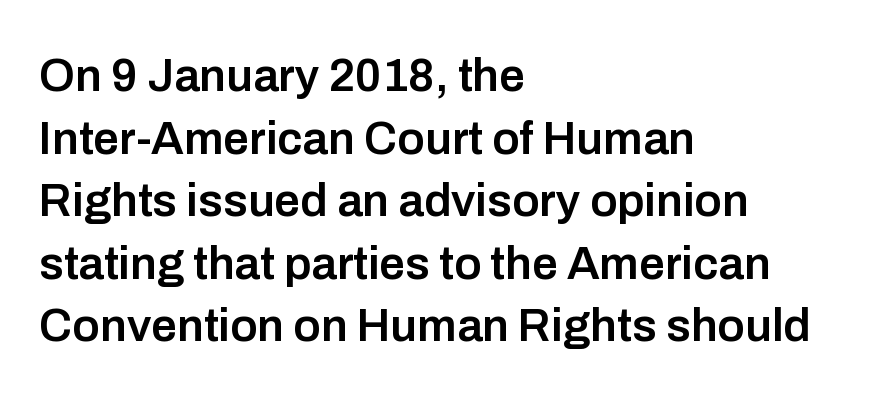
{"serif": "no", "italic": "no", "bold": "semi", "weight": "semibold", "width": "normal", "stroke_contrast": "low", "x_height": "medium", "monospaced": "no", "underline": "no", "align": "left", "line_spacing": "normal", "line_spacing_ratio": 1.36, "letter_spacing": "normal", "letter_spacing_em": 0.0, "glyph_px": 46}
